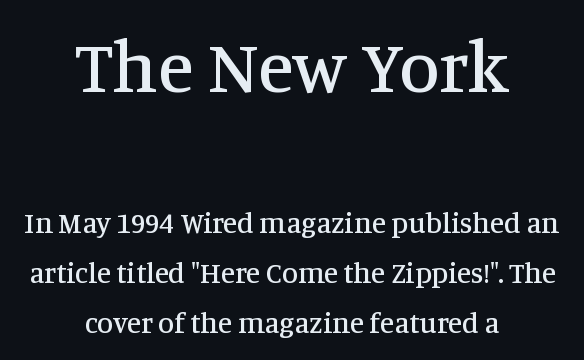
Nope, not italic — everything's standing straight. Caption: multi-line text, centered on the measure. Here the designer chose a conventional face with non-uniform glyph widths. Spacing between characters is what you'd get straight out of the box. The foot of each line stays bare and open.
